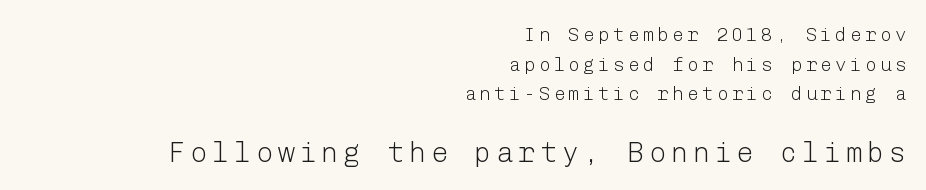
{"serif": "no", "italic": "no", "bold": "no", "weight": "light", "width": "normal", "stroke_contrast": "low", "x_height": "medium", "underline": "no", "align": "right", "line_spacing": "normal", "line_spacing_ratio": 1.56, "larger_block": "second", "size_ratio": 1.47, "glyph_px": 28}
